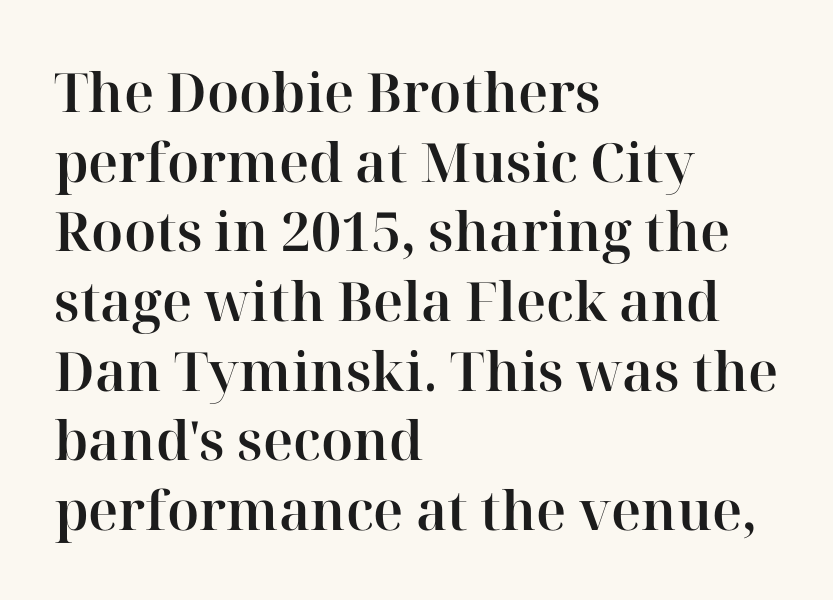
Glance below the letters and you will spot only blank space. These lines are composed in type with serifs. Compared with a centered layout, this one pins lines to the left instead. Between one letter and the next there's only the usual sliver of space. The rows are spaced the way most documents space them.
